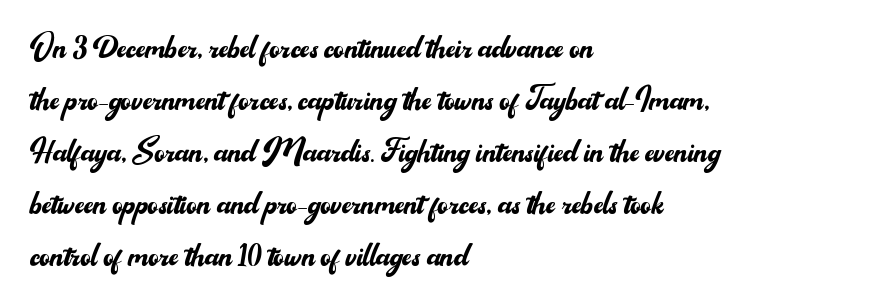
The image shows 40 px regular-weight sans-serif type; set left-aligned, normal line spacing (1.3x), normal letter spacing, not underlined; medium stroke contrast and a small x-height.
